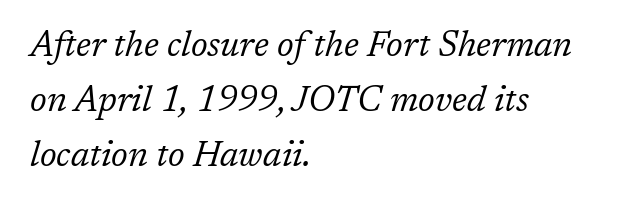
Q: Is the text bold? A: No.
Q: Is the text italic (slanted)? A: Yes, it leans right by about 17 degrees.
Q: Is the typeface a serif or a sans-serif typeface? A: Serif.
Q: Is the text underlined? A: No.
Q: How is the paragraph aligned? A: Left-aligned.
Q: Is the spacing between letters normal or unusually wide? A: Normal.
Q: Is the spacing between lines tight, normal or loose? A: Normal.
Q: Width (condensed, normal, or wide)? A: Normal.
Q: Stroke contrast? A: Low.
Q: x-height? A: Medium.
Q: Monospaced? A: No.
